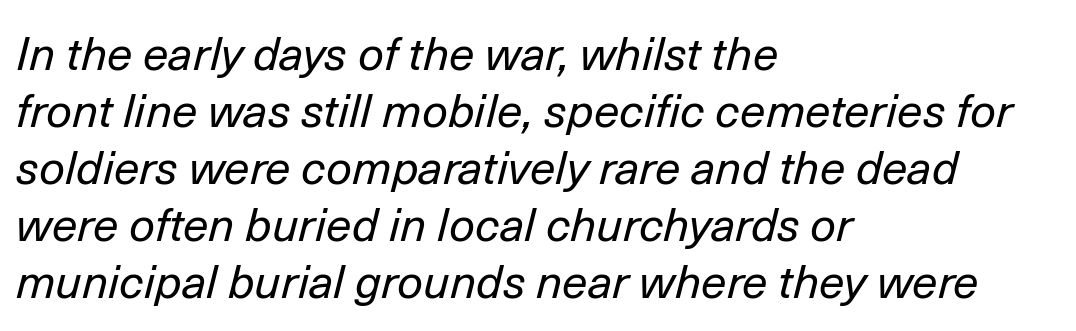
The image shows 46 px regular-weight type, italic (leaning right); set left-aligned, line spacing 1.24x, normal letter spacing, not underlined; low stroke contrast and a medium x-height.
